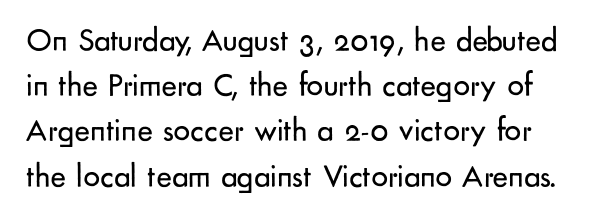
The image shows 33 px regular-weight sans-serif type, upright; set normal line spacing (1.37x), normal letter spacing, not underlined; low stroke contrast and a small x-height.
